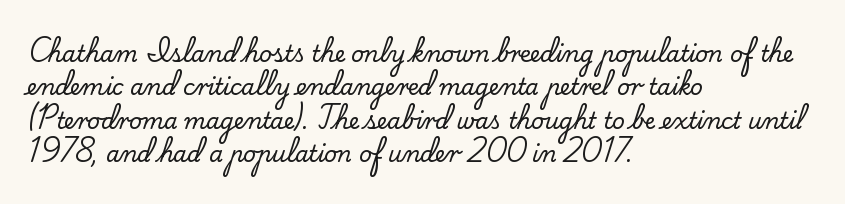
Q: Is the text italic (slanted)? A: Yes.
Q: Is the text underlined? A: No.
Q: How is the paragraph aligned? A: Left-aligned.
Q: Is the spacing between letters normal or unusually wide? A: Normal.
Q: Is the spacing between lines tight, normal or loose? A: Normal.
